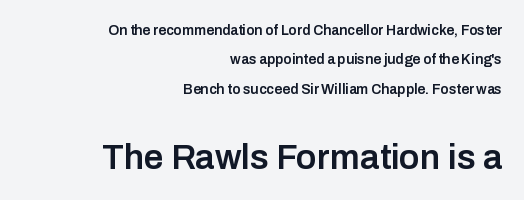
The image shows 35 px semibold sans-serif type, upright; set right-aligned, loose line spacing (2.1x), normal letter spacing, not underlined; the second (bottom) block is 2.5x larger; low stroke contrast and a medium x-height.
